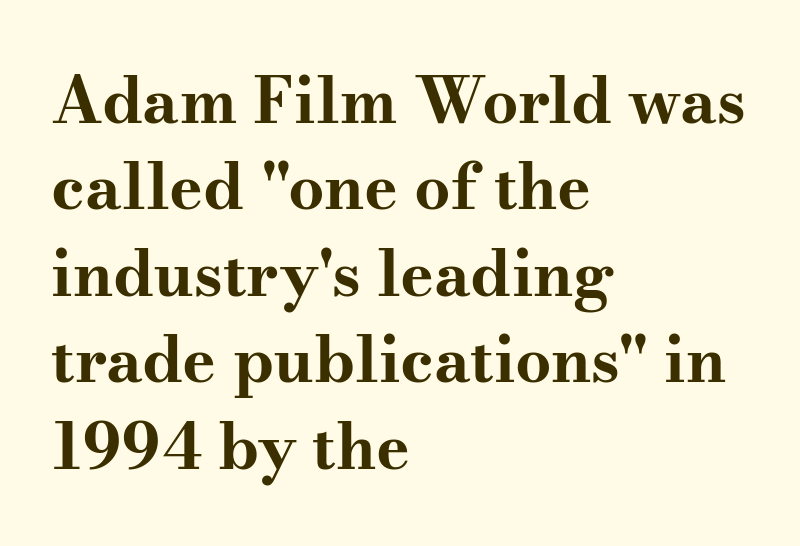
Nope, not italic — everything's standing straight. Do the characters align in a grid? No, the font is proportional. The face used here has the dense, thick strokes of a bold. Left-aligned paragraph, ragged on the right. Lines of text with bare space underneath. Spacing between characters is what you'd get straight out of the box.
